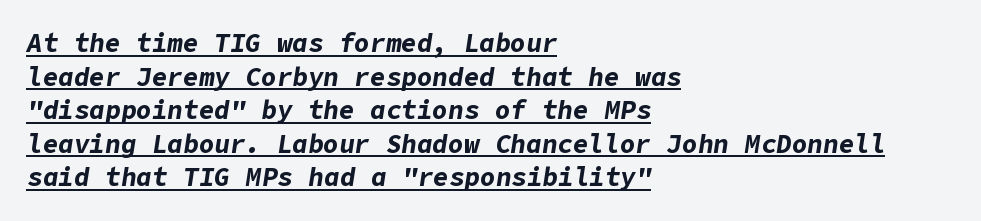
Every character sits at an angle, as italics do. Somebody hit Ctrl+U on this one — the words are underlined. Each line starts at the same left margin while the right side varies. This is heavy type, rendered in bold. Between one letter and the next there's only the usual sliver of space. Line spacing here is normal.
